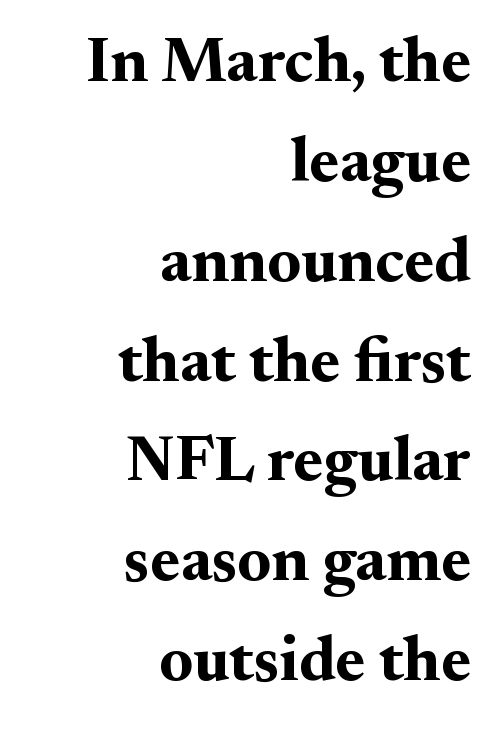
Does extra space separate the letters? No, they use regular spacing. Interline gaps are of average width in this sample. This sample has the flowing, uneven cadence of proportional lettering. Notice how thick the strokes are: this is what a full bold looks like.
